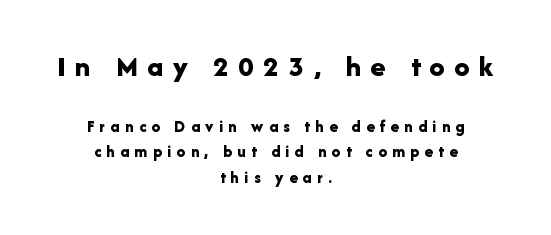
{"serif": "no", "italic": "no", "bold": "yes", "weight": "bold", "width": "normal", "stroke_contrast": "low", "x_height": "medium", "monospaced": "no", "underline": "no", "align": "center", "line_spacing": "normal", "line_spacing_ratio": 1.5, "letter_spacing": "wide", "letter_spacing_em": 0.32, "larger_block": "first", "size_ratio": 1.76, "glyph_px": 30}
